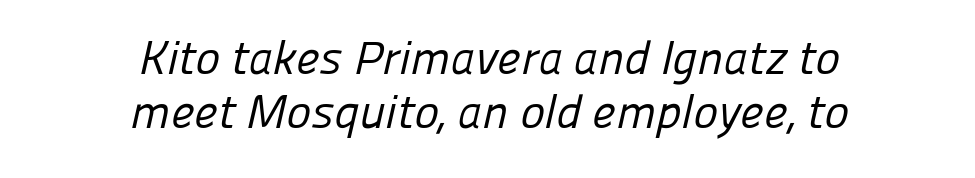
{"serif": "no", "bold": "no", "weight": "regular", "width": "normal", "stroke_contrast": "low", "x_height": "medium", "monospaced": "no", "underline": "no", "align": "center", "line_spacing": "tight", "line_spacing_ratio": 1.14, "letter_spacing": "normal", "letter_spacing_em": 0.0, "glyph_px": 47}
